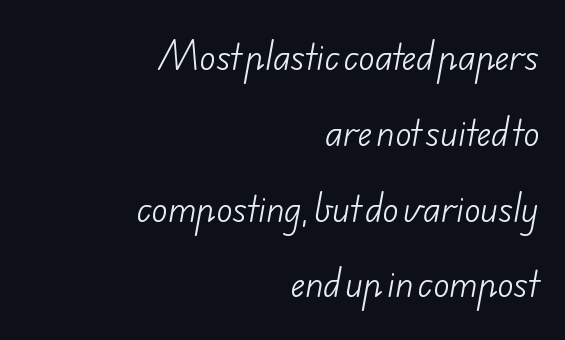
The image shows 34 px light sans-serif type; set right-aligned, loose line spacing (2.23x), normal letter spacing, not underlined; low stroke contrast and a small x-height.
